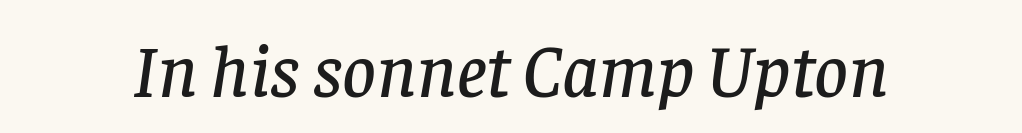
{"serif": "yes", "italic": "yes", "lean": "right", "slant_degrees": 8, "width": "normal", "stroke_contrast": "low", "x_height": "large", "monospaced": "no", "underline": "no", "letter_spacing": "normal", "letter_spacing_em": 0.0, "glyph_px": 74}
